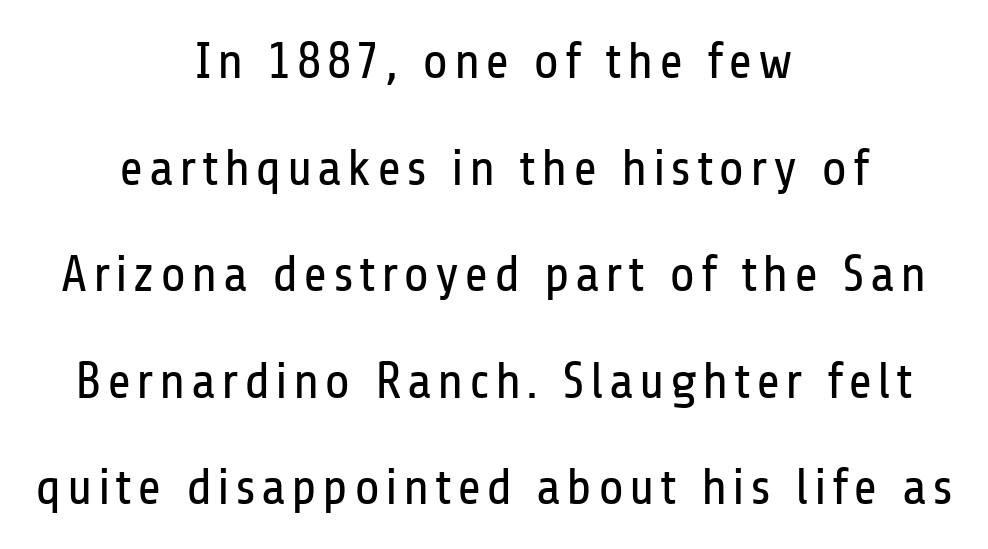
The image shows 52 px regular-weight, condensed sans-serif type, upright; set centered, loose line spacing (2.05x), not underlined; low stroke contrast and a medium x-height.
